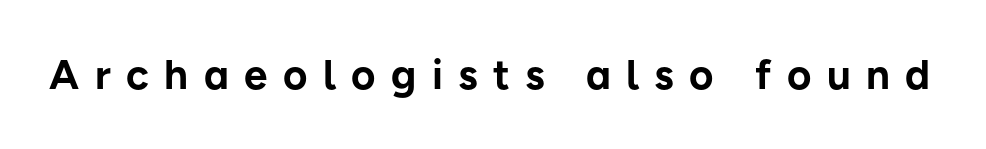
Emphasis by weight is at full strength: bold. Inter-character spacing is expanded well beyond the font's built-in metrics. The specimen omits any rule beneath the text block's lines. Characters remain perfectly vertical along every line. Proportional: the letters do not fall into vertical columns. Serif or sans? Sans — the stroke terminals are bare.
